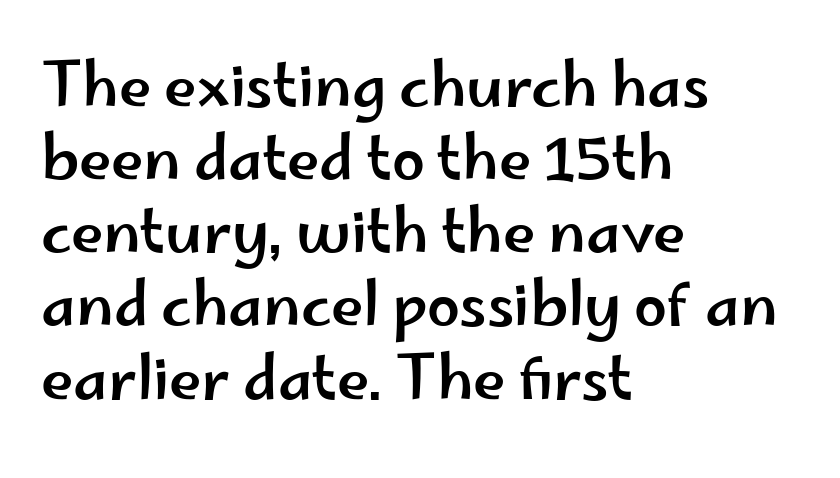
How are the letters spaced? Ordinarily, with no added tracking. Anything drawn beneath the words? Only blank space. Every character sits straight up, as roman type does. Here the designer chose a conventional face with non-uniform glyph widths.
